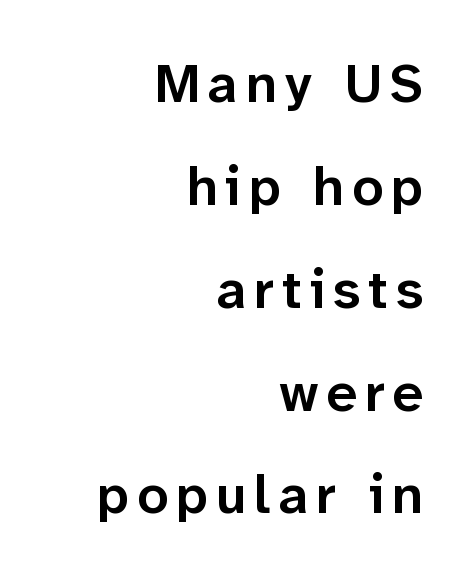
{"serif": "no", "italic": "no", "bold": "semi", "weight": "semibold", "width": "normal", "stroke_contrast": "low", "x_height": "medium", "monospaced": "no", "underline": "no", "align": "right", "line_spacing_ratio": 1.87, "glyph_px": 55}
